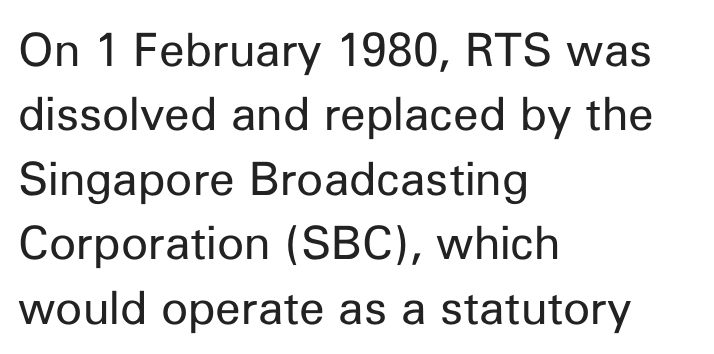
Notice how descenders clear the ascenders below comfortably — that's standard leading. Stem width sits at or under what a default text font uses. The strip under each line holds only bare page. Is the letter spacing exaggerated? No — it looks like the ordinary default.
